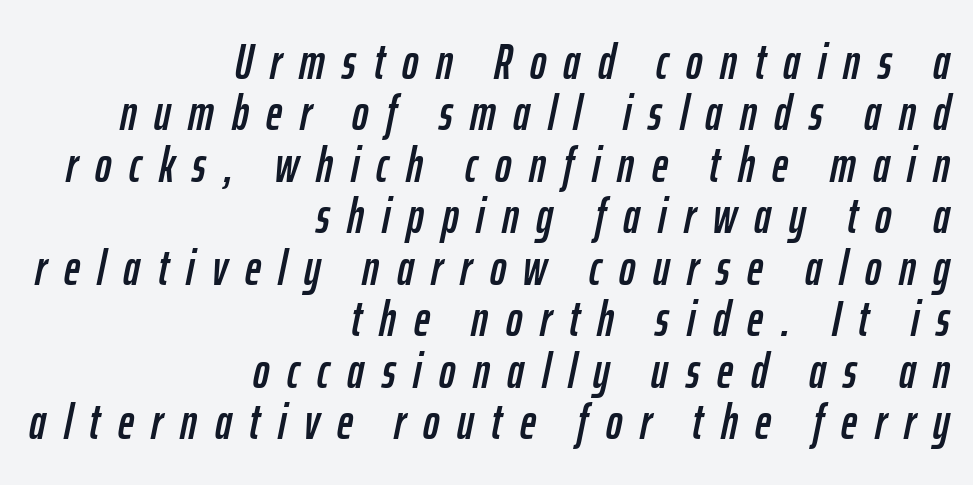
Q: Is the text italic (slanted)? A: Yes, it leans right by about 12 degrees.
Q: Is the text underlined? A: No.
Q: How is the paragraph aligned? A: Right-aligned.
Q: Is the spacing between letters normal or unusually wide? A: Unusually wide.
Q: Is the spacing between lines tight, normal or loose? A: Tight.
Q: Width (condensed, normal, or wide)? A: Condensed.
Q: Stroke contrast? A: Low.
Q: x-height? A: Medium.
Q: Monospaced? A: No.
